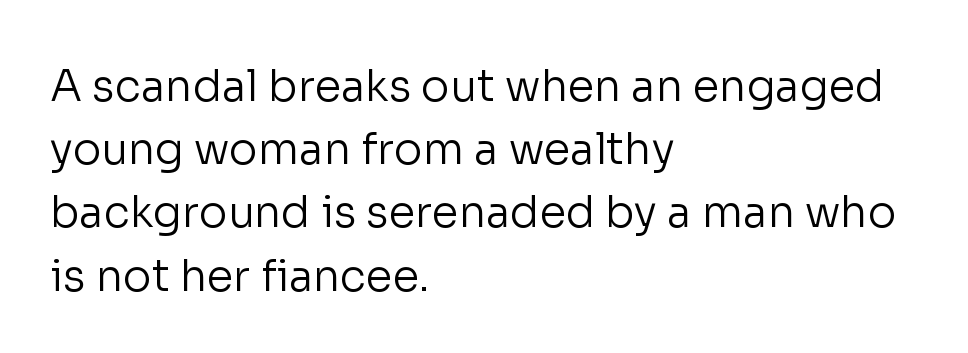
{"serif": "no", "italic": "no", "bold": "no", "weight": "regular", "width": "normal", "stroke_contrast": "low", "x_height": "medium", "monospaced": "no", "underline": "no", "align": "left", "line_spacing": "normal", "line_spacing_ratio": 1.47, "letter_spacing": "normal", "letter_spacing_em": 0.0, "glyph_px": 43}
